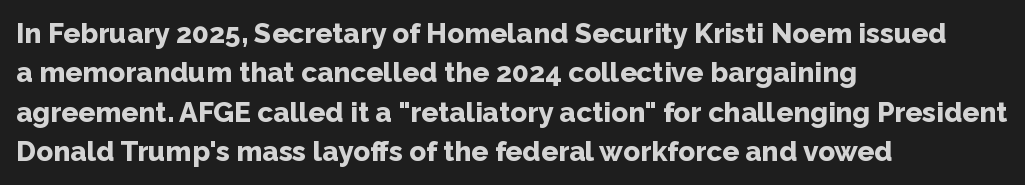
The image shows 28 px bold sans-serif type, upright; set left-aligned, normal line spacing (1.41x), normal letter spacing, not underlined; low stroke contrast and a medium x-height.
